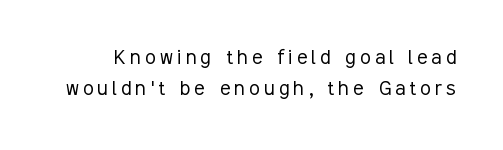
{"italic": "no", "bold": "no", "underline": "no", "line_spacing": "normal", "line_spacing_ratio": 1.28, "glyph_px": 24}
